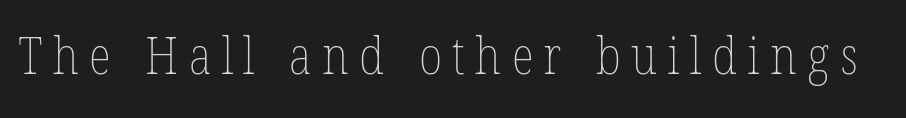
No chunkiness to these letters — they're not bold. Bare-footed words on every line. Each word looks stretched out because of the extra space between its letters. Think of a printed novel: that variable character pitch is what you see here.
